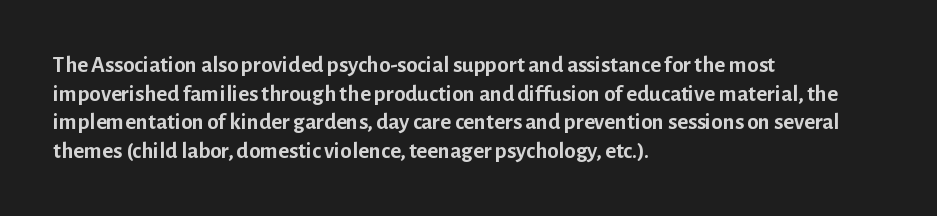
Q: Is the text bold? A: Yes.
Q: Is the text italic (slanted)? A: No, it is upright.
Q: Is the text underlined? A: No.
Q: How is the paragraph aligned? A: Left-aligned.
Q: Is the spacing between letters normal or unusually wide? A: Normal.
